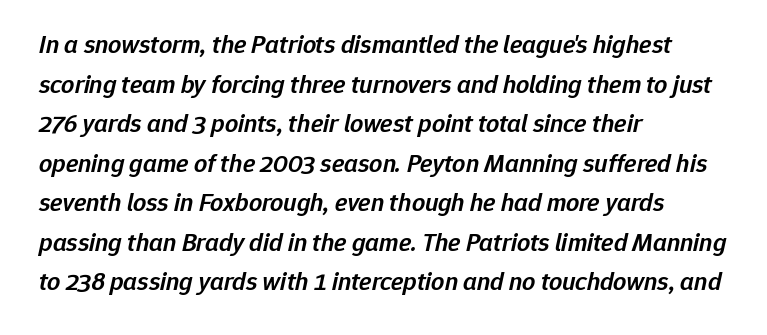
The image shows 26 px text type, italic (leaning right); set left-aligned, normal line spacing (1.52x), normal letter spacing, not underlined.
